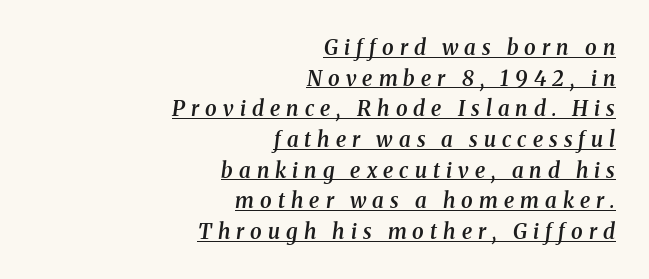
Q: Is the text bold? A: Semi-bold.
Q: Is the text italic (slanted)? A: Yes, it leans right by about 8 degrees.
Q: Is the text underlined? A: Yes.
Q: How is the paragraph aligned? A: Right-aligned.
Q: Is the spacing between letters normal or unusually wide? A: Unusually wide.
Q: Is the spacing between lines tight, normal or loose? A: Normal.
